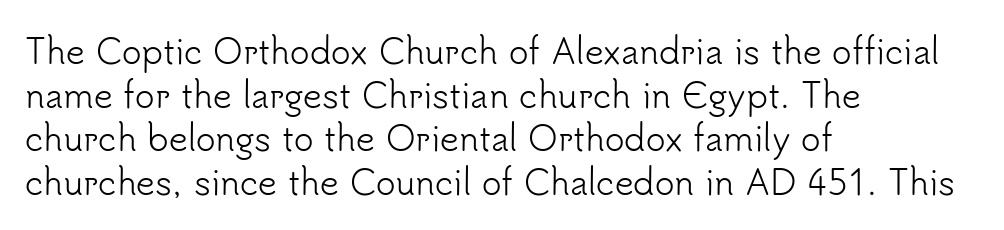
Q: Is the text bold? A: No.
Q: Is the text italic (slanted)? A: No, it is upright.
Q: Is the typeface a serif or a sans-serif typeface? A: Sans-serif.
Q: Is the text underlined? A: No.
Q: How is the paragraph aligned? A: Left-aligned.
Q: Is the spacing between letters normal or unusually wide? A: Normal.
Q: Is the spacing between lines tight, normal or loose? A: Normal.
Q: Width (condensed, normal, or wide)? A: Normal.
Q: Stroke contrast? A: Low.
Q: x-height? A: Small.
Q: Monospaced? A: No.
